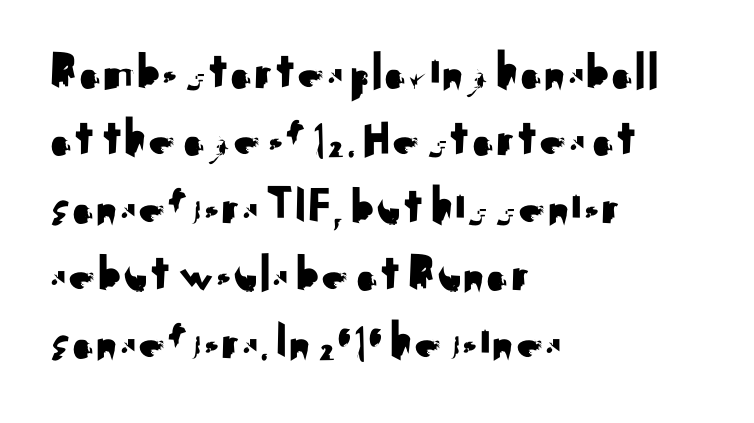
{"serif": "no", "italic": "no", "width": "normal", "stroke_contrast": "medium", "x_height": "small", "monospaced": "no", "underline": "no", "align": "left", "line_spacing": "normal", "line_spacing_ratio": 1.25, "letter_spacing": "normal", "letter_spacing_em": 0.0, "glyph_px": 54}
